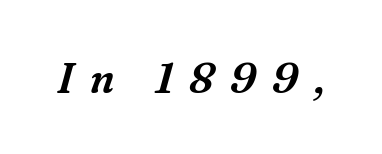
{"serif": "yes", "italic": "yes", "lean": "right", "slant_degrees": 16, "width": "normal", "stroke_contrast": "medium", "x_height": "medium", "monospaced": "no", "underline": "no", "letter_spacing": "wide", "letter_spacing_em": 0.38, "glyph_px": 43}
